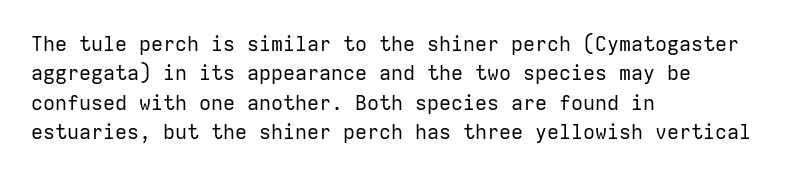
Q: Is the text bold? A: No.
Q: Is the text italic (slanted)? A: No, it is upright.
Q: Is the text underlined? A: No.
Q: How is the paragraph aligned? A: Left-aligned.
Q: Is the spacing between letters normal or unusually wide? A: Normal.
Q: Is the spacing between lines tight, normal or loose? A: Normal.
